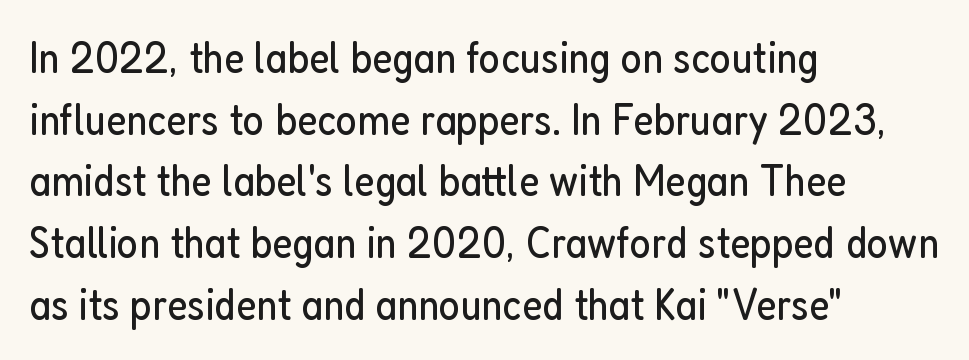
Q: Is the text bold? A: No.
Q: Is the text italic (slanted)? A: No, it is upright.
Q: Is the typeface a serif or a sans-serif typeface? A: Sans-serif.
Q: Is the text underlined? A: No.
Q: How is the paragraph aligned? A: Left-aligned.
Q: Is the spacing between letters normal or unusually wide? A: Normal.
Q: Is the spacing between lines tight, normal or loose? A: Normal.
Q: Width (condensed, normal, or wide)? A: Condensed.
Q: Stroke contrast? A: Low.
Q: x-height? A: Medium.
Q: Monospaced? A: No.
